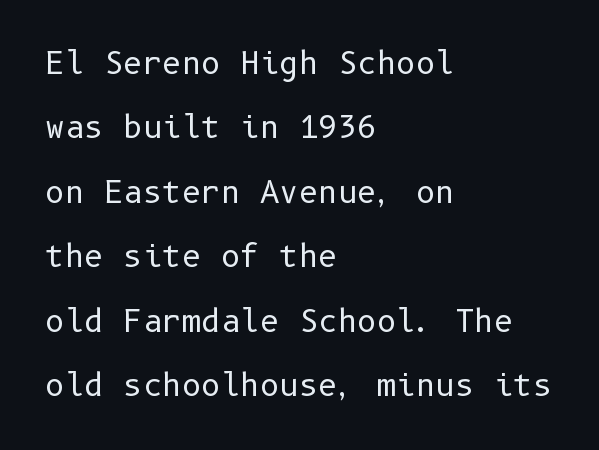
The passage is arranged the way most books set body copy — flush left. Words float on clear page, feet unadorned. The specimen reads as upright at a glance. This sample trades compactness for vertical openness between lines.
